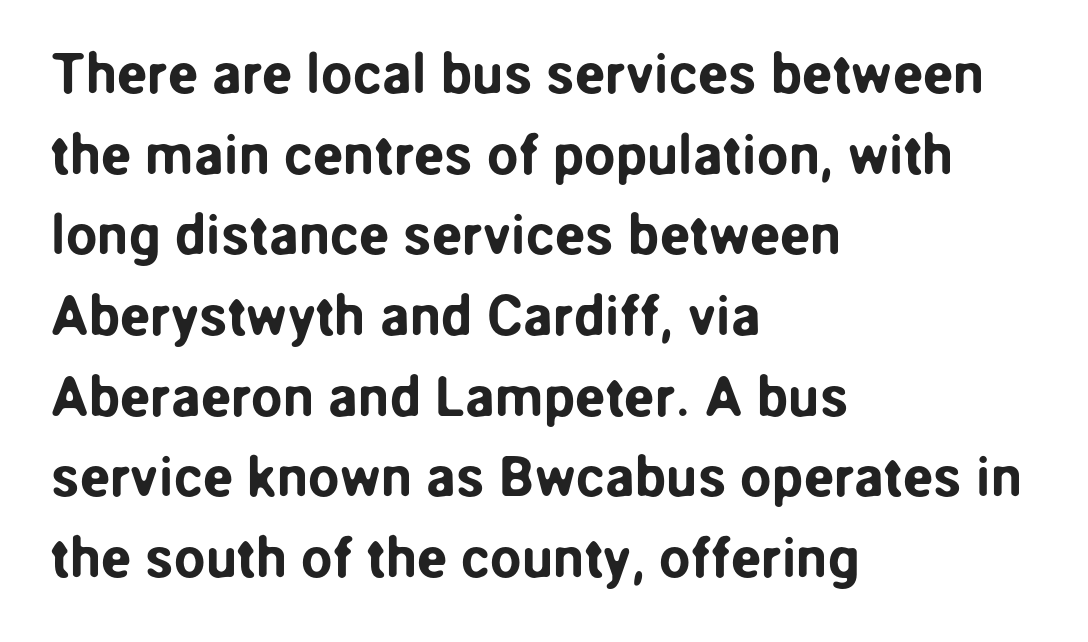
{"serif": "no", "italic": "no", "width": "normal", "stroke_contrast": "low", "x_height": "medium", "monospaced": "no", "underline": "no", "align": "left", "line_spacing": "normal", "line_spacing_ratio": 1.44, "letter_spacing": "normal", "letter_spacing_em": 0.0, "glyph_px": 56}
